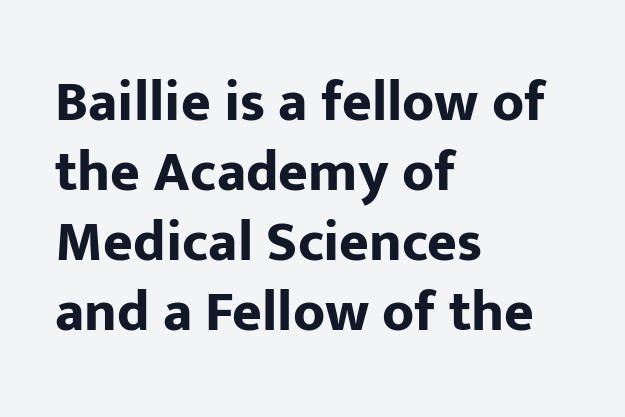
The image shows 57 px bold sans-serif type, upright; set left-aligned, line spacing 1.23x, normal letter spacing, not underlined; low stroke contrast and a medium x-height.
